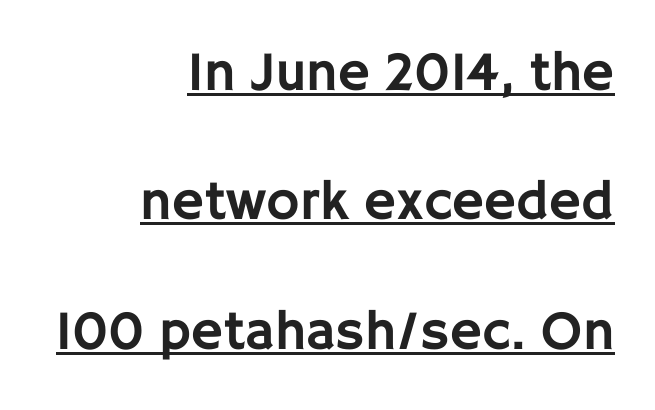
{"serif": "no", "italic": "no", "width": "normal", "stroke_contrast": "low", "x_height": "large", "monospaced": "no", "underline": "yes", "align": "right", "line_spacing": "loose", "line_spacing_ratio": 2.31, "letter_spacing": "normal", "letter_spacing_em": 0.0, "glyph_px": 56}
